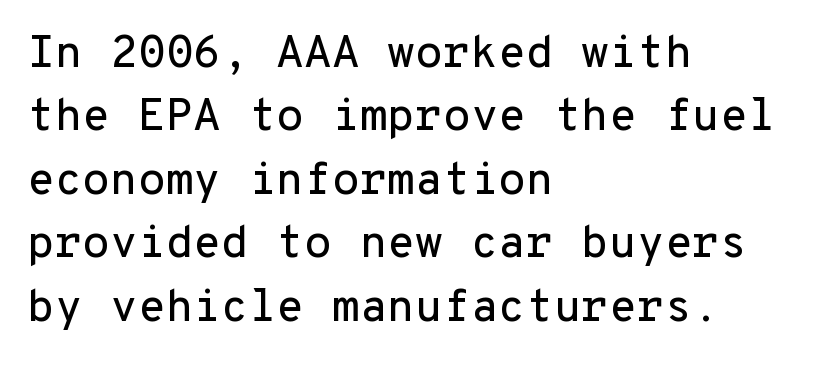
{"serif": "no", "italic": "no", "width": "normal", "stroke_contrast": "low", "x_height": "medium", "monospaced": "yes", "underline": "no", "align": "left", "line_spacing": "normal", "line_spacing_ratio": 1.41, "letter_spacing": "normal", "letter_spacing_em": 0.0, "glyph_px": 45}
